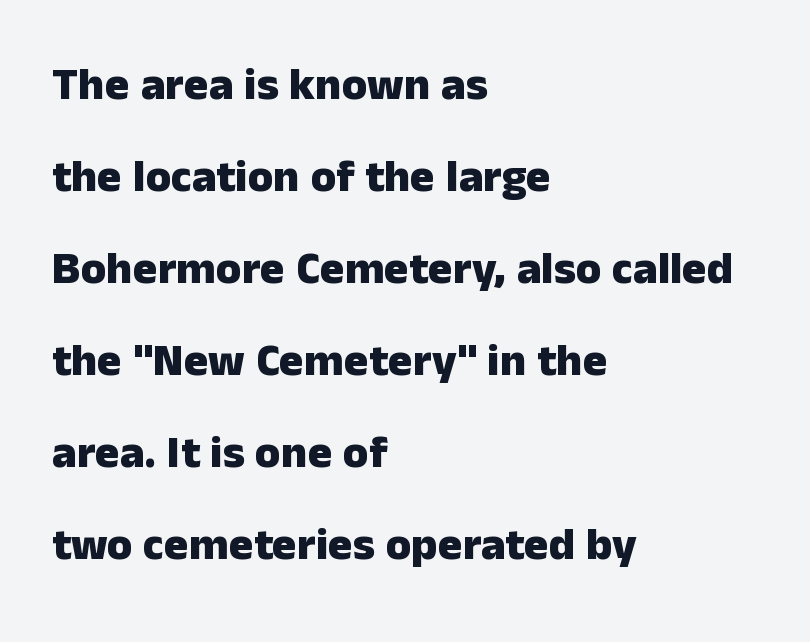
Q: Is the text bold? A: Yes.
Q: Is the text italic (slanted)? A: No, it is upright.
Q: Is the typeface a serif or a sans-serif typeface? A: Sans-serif.
Q: Is the text underlined? A: No.
Q: How is the paragraph aligned? A: Left-aligned.
Q: Is the spacing between letters normal or unusually wide? A: Normal.
Q: Is the spacing between lines tight, normal or loose? A: Loose.
Q: Width (condensed, normal, or wide)? A: Normal.
Q: Stroke contrast? A: Low.
Q: x-height? A: Medium.
Q: Monospaced? A: No.
